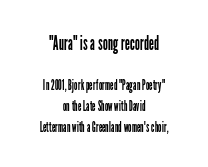
The image shows 20 px text type, upright; set centered, normal line spacing (1.51x), normal letter spacing, not underlined; the first (top) block is 1.43x larger.
